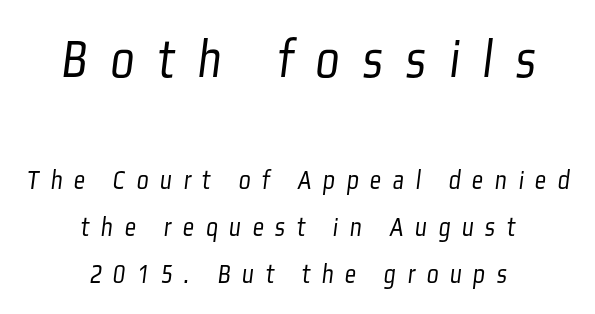
The image shows 56 px light, condensed sans-serif type; set centered, normal line spacing (1.67x), unusually wide letter spacing (+0.41 em), not underlined; the first (top) block is 2.0x larger; low stroke contrast and a medium x-height.
